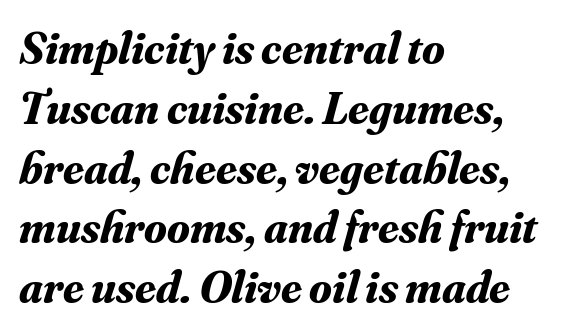
The image shows 46 px bold serif type, italic (leaning right); set left-aligned, normal line spacing (1.3x), normal letter spacing, not underlined; medium stroke contrast and a small x-height.
